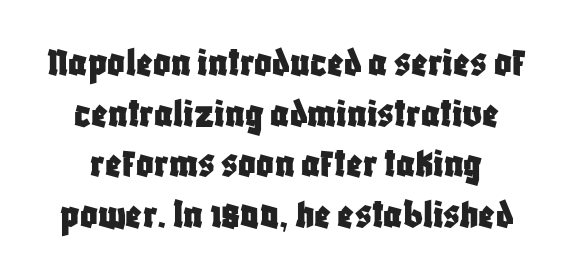
Q: Is the text italic (slanted)? A: No, it is upright.
Q: Is the typeface a serif or a sans-serif typeface? A: Sans-serif.
Q: Is the text underlined? A: No.
Q: How is the paragraph aligned? A: Centered.
Q: Is the spacing between letters normal or unusually wide? A: Normal.
Q: Width (condensed, normal, or wide)? A: Condensed.
Q: Stroke contrast? A: Low.
Q: x-height? A: Large.
Q: Monospaced? A: No.
